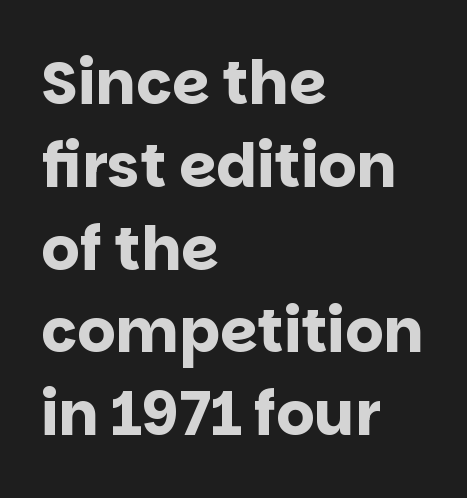
{"serif": "no", "italic": "no", "bold": "yes", "weight": "bold", "width": "normal", "stroke_contrast": "low", "x_height": "large", "monospaced": "no", "underline": "no", "align": "left", "line_spacing": "normal", "line_spacing_ratio": 1.38, "letter_spacing": "normal", "letter_spacing_em": 0.0, "glyph_px": 60}
